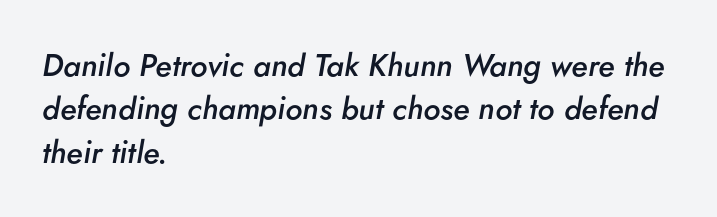
{"italic": "yes", "lean": "right", "slant_degrees": 5, "bold": "semi", "weight": "semibold", "width": "normal", "stroke_contrast": "low", "x_height": "small", "monospaced": "no", "underline": "no", "align": "left", "line_spacing": "normal", "line_spacing_ratio": 1.4, "letter_spacing": "normal", "letter_spacing_em": 0.0, "glyph_px": 31}
